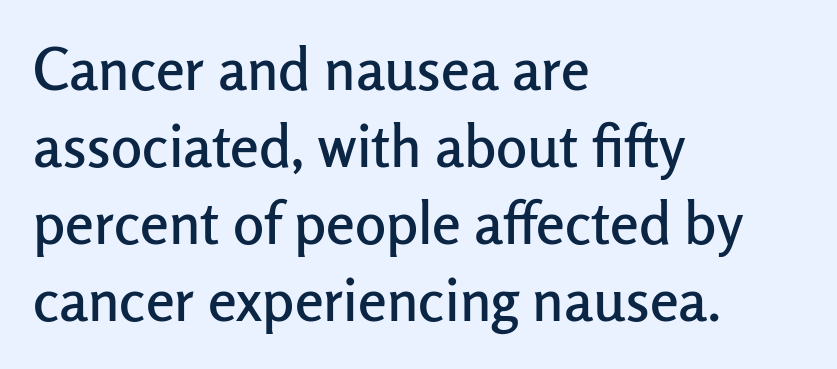
Q: Is the text italic (slanted)? A: No, it is upright.
Q: Is the typeface a serif or a sans-serif typeface? A: Sans-serif.
Q: Is the text underlined? A: No.
Q: How is the paragraph aligned? A: Left-aligned.
Q: Is the spacing between letters normal or unusually wide? A: Normal.
Q: Is the spacing between lines tight, normal or loose? A: Normal.
Q: Width (condensed, normal, or wide)? A: Normal.
Q: Stroke contrast? A: Low.
Q: x-height? A: Medium.
Q: Monospaced? A: No.
